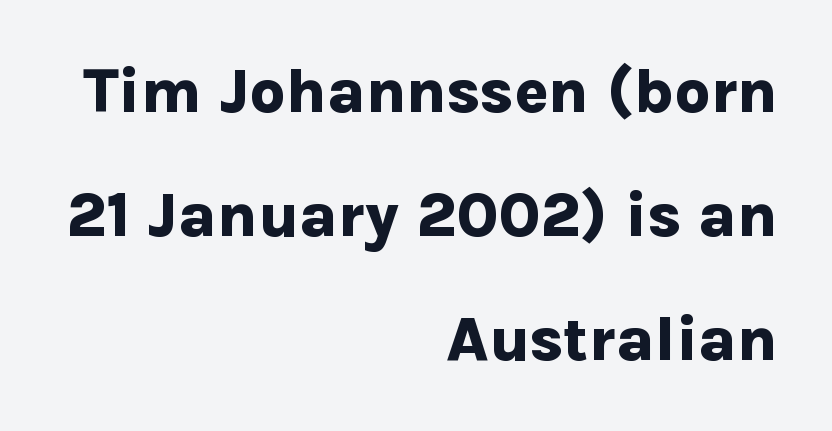
Q: Is the text bold? A: Yes.
Q: Is the text italic (slanted)? A: No, it is upright.
Q: Is the typeface a serif or a sans-serif typeface? A: Sans-serif.
Q: Is the text underlined? A: No.
Q: How is the paragraph aligned? A: Right-aligned.
Q: Is the spacing between letters normal or unusually wide? A: Normal.
Q: Is the spacing between lines tight, normal or loose? A: Loose.
Q: Width (condensed, normal, or wide)? A: Normal.
Q: Stroke contrast? A: Low.
Q: x-height? A: Medium.
Q: Monospaced? A: No.
